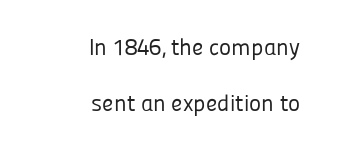
The image shows 23 px text type, upright; set right-aligned, loose line spacing (2.42x), normal letter spacing, not underlined.
